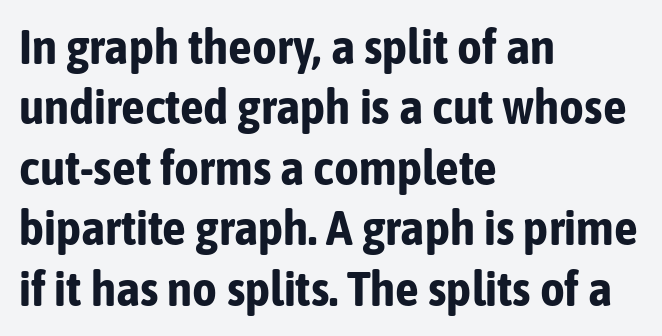
This sample has the flowing, uneven cadence of proportional lettering. The horizontal fit of the characters is conventional and even. Its strokes are broad and dark, the hallmark of bold type. Check the space under the baseline: it is left empty. Classification — sans serif.
